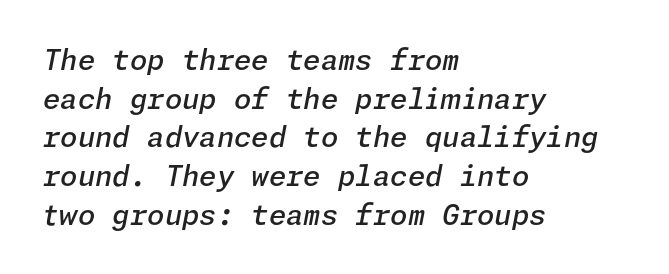
You could call the tracking neutral — neither tight nor loose. Every character sits at an angle, as italics do. Unmarked baselines from the first word to the last. The rendering uses a moderate line-height, typical for paragraphs.
